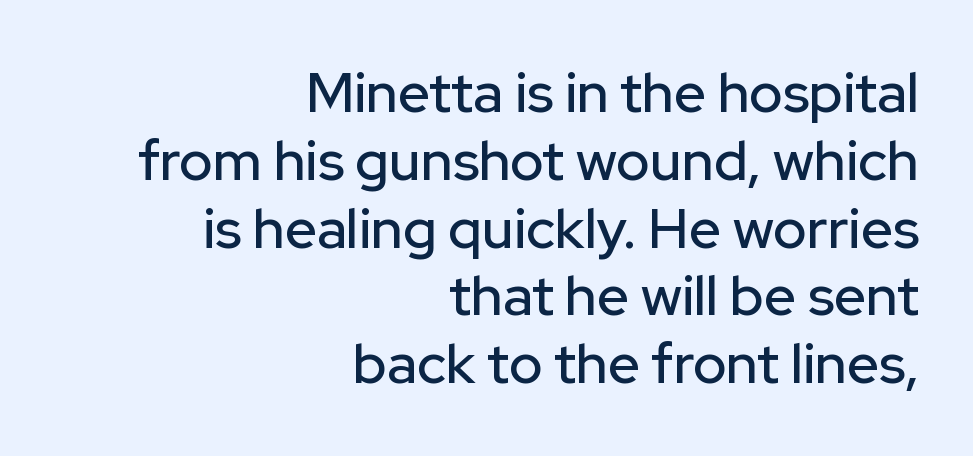
Q: Is the text italic (slanted)? A: No, it is upright.
Q: Is the typeface a serif or a sans-serif typeface? A: Sans-serif.
Q: Is the text underlined? A: No.
Q: How is the paragraph aligned? A: Right-aligned.
Q: Is the spacing between letters normal or unusually wide? A: Normal.
Q: Width (condensed, normal, or wide)? A: Normal.
Q: Stroke contrast? A: Low.
Q: x-height? A: Medium.
Q: Monospaced? A: No.
